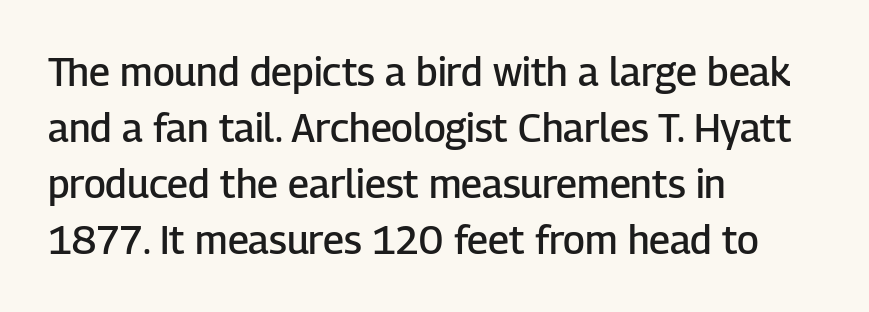
{"serif": "no", "italic": "no", "bold": "semi", "weight": "semibold", "width": "normal", "stroke_contrast": "low", "x_height": "medium", "monospaced": "no", "underline": "no", "align": "left", "line_spacing": "normal", "line_spacing_ratio": 1.44, "letter_spacing": "normal", "letter_spacing_em": 0.0, "glyph_px": 39}
